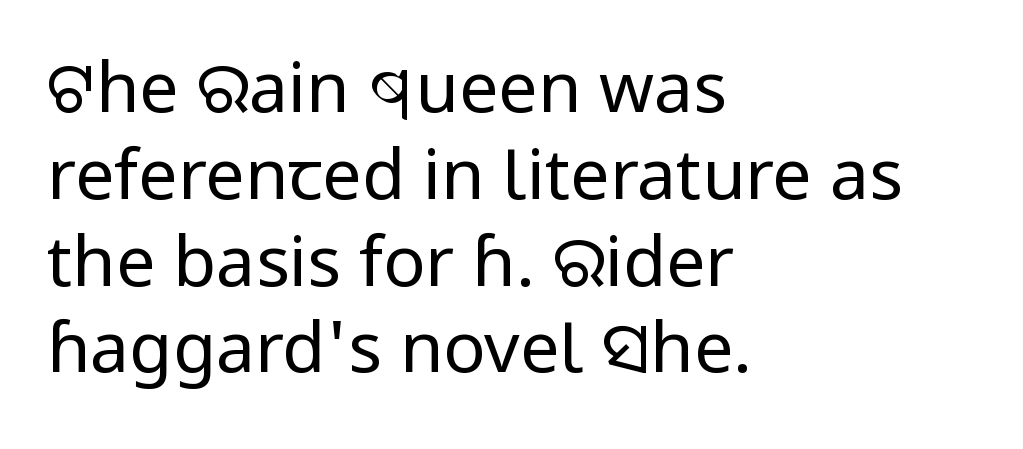
{"serif": "no", "italic": "no", "bold": "no", "weight": "regular", "width": "normal", "stroke_contrast": "low", "x_height": "medium", "monospaced": "no", "underline": "no", "align": "left", "line_spacing_ratio": 1.24, "letter_spacing": "normal", "letter_spacing_em": 0.0, "glyph_px": 70}
